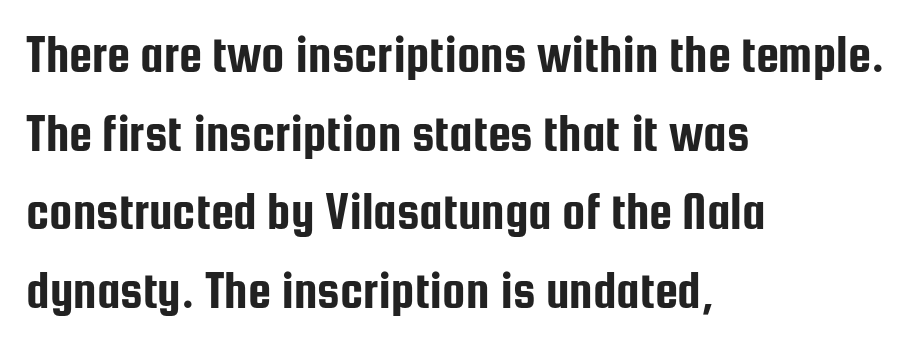
Type without underlining. Does the copy run flush right? No — it runs flush left. The face used here is proportionally spaced, like ordinary book or web type. This sample uses plain, unmodified letter spacing. Reading down the column, the eye jumps a familiar distance to each next line. This is roman type, the default non-slanted kind.
